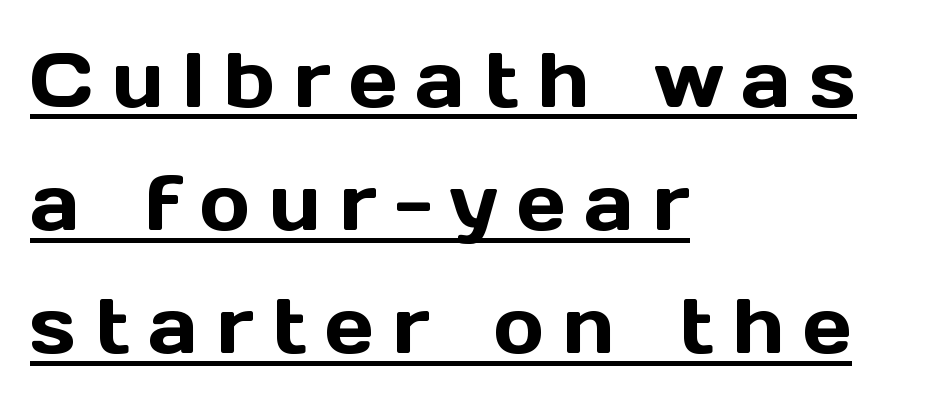
Q: Is the text italic (slanted)? A: No, it is upright.
Q: Is the typeface a serif or a sans-serif typeface? A: Sans-serif.
Q: Is the text underlined? A: Yes.
Q: How is the paragraph aligned? A: Left-aligned.
Q: Is the spacing between letters normal or unusually wide? A: Unusually wide.
Q: Is the spacing between lines tight, normal or loose? A: Normal.
Q: Width (condensed, normal, or wide)? A: Normal.
Q: x-height? A: Medium.
Q: Monospaced? A: No.
